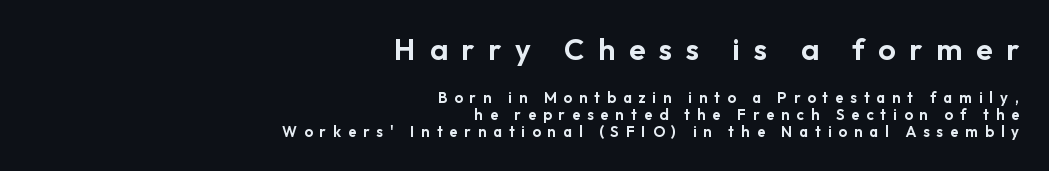
{"serif": "no", "italic": "no", "width": "normal", "stroke_contrast": "low", "x_height": "medium", "monospaced": "no", "underline": "no", "align": "right", "line_spacing": "tight", "line_spacing_ratio": 1.13, "letter_spacing": "wide", "letter_spacing_em": 0.46, "larger_block": "first", "size_ratio": 2.0, "glyph_px": 30}
